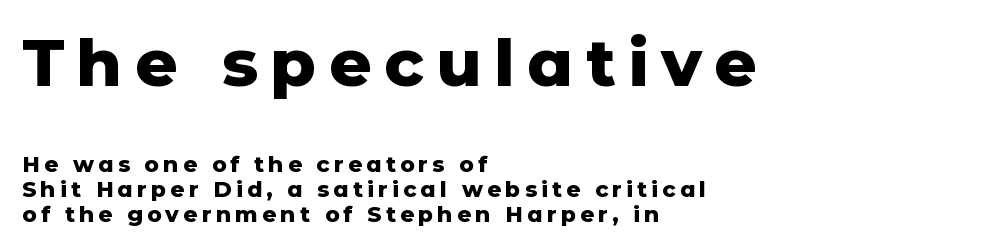
{"serif": "no", "italic": "no", "bold": "yes", "weight": "heavy", "width": "normal", "stroke_contrast": "low", "x_height": "medium", "monospaced": "no", "underline": "no", "align": "left", "line_spacing": "tight", "line_spacing_ratio": 1.14, "larger_block": "first", "size_ratio": 3.0, "glyph_px": 66}
